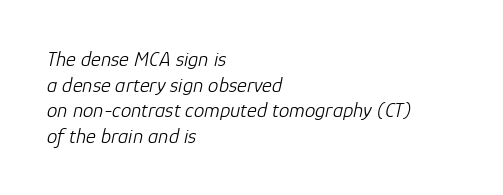
The image shows 21 px text type, italic (leaning right); set left-aligned, line spacing 1.22x, normal letter spacing, not underlined.
